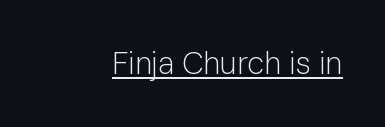
Does a line run under the words? Yes, clearly. Words appear dense and cohesive because spacing is normal. Note the varied advance widths — an 'i' is clearly narrower than an 'm'. No feet cap the strokes, marking this as sans-serif type.
